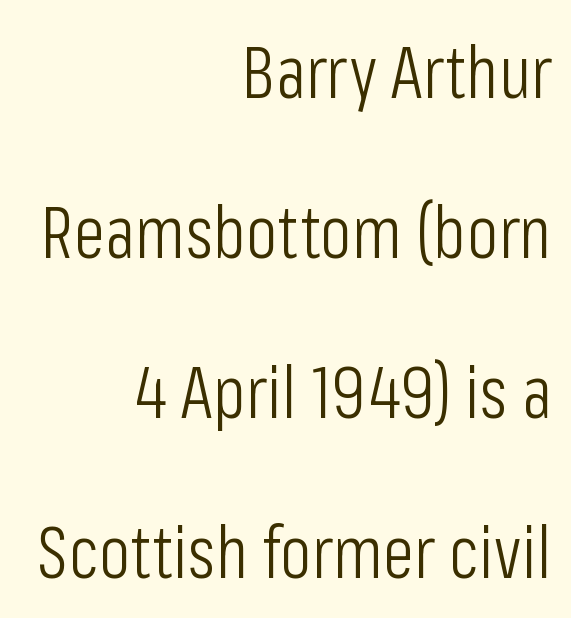
The image shows 73 px light, condensed sans-serif type, upright; set right-aligned, loose line spacing (2.19x), normal letter spacing, not underlined; low stroke contrast and a medium x-height.
